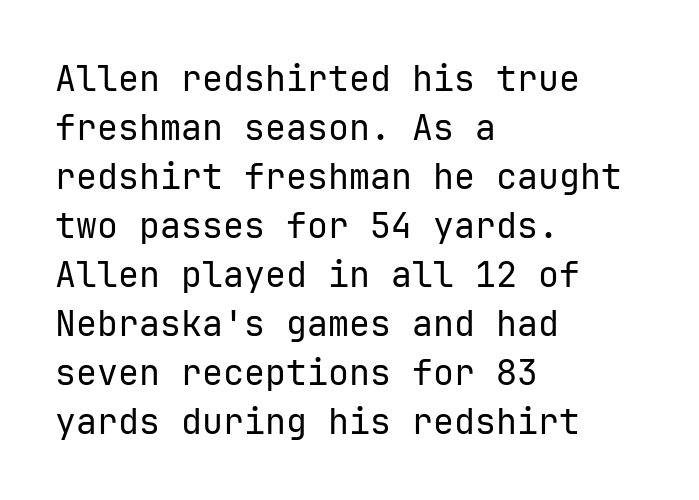
Q: Is the text bold? A: No.
Q: Is the text italic (slanted)? A: No, it is upright.
Q: Is the typeface a serif or a sans-serif typeface? A: Sans-serif.
Q: Is the text underlined? A: No.
Q: How is the paragraph aligned? A: Left-aligned.
Q: Is the spacing between letters normal or unusually wide? A: Normal.
Q: Is the spacing between lines tight, normal or loose? A: Normal.
Q: Width (condensed, normal, or wide)? A: Normal.
Q: Stroke contrast? A: Low.
Q: x-height? A: Medium.
Q: Monospaced? A: Yes.
